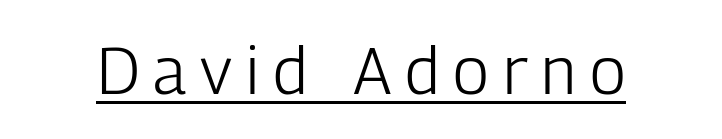
{"serif": "no", "italic": "no", "bold": "no", "weight": "light", "width": "condensed", "stroke_contrast": "low", "x_height": "medium", "monospaced": "no", "underline": "yes", "letter_spacing": "wide", "letter_spacing_em": 0.21, "glyph_px": 66}
